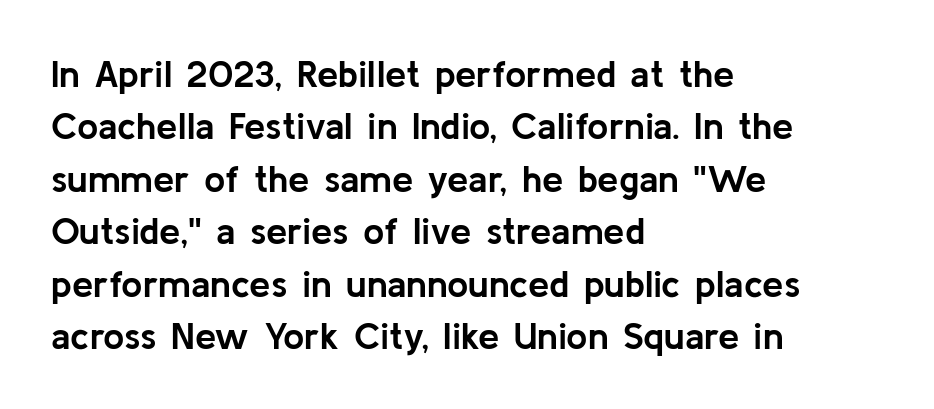
Each line starts at the same left margin while the right side varies. Does the lettering tilt? It doesn't — this is upright. A sans-serif font was chosen for this passage. In terms of weight, the rendering is a true, heavy bold.
